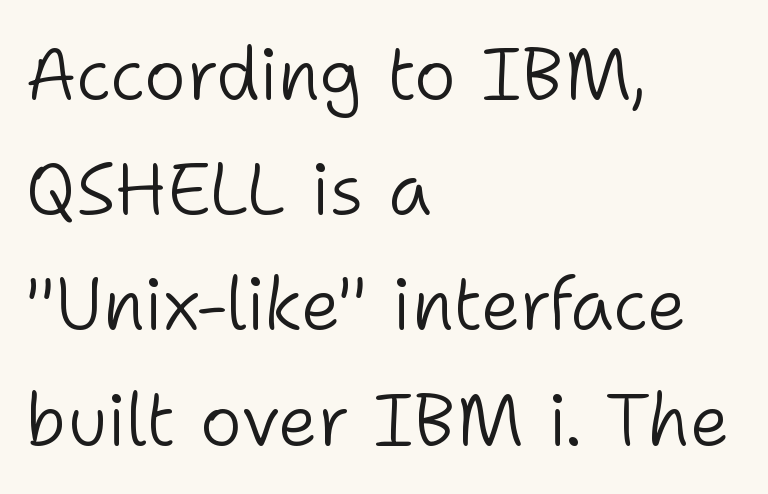
The image shows 72 px light sans-serif type, upright; set left-aligned, normal line spacing (1.6x), normal letter spacing, not underlined; low stroke contrast and a medium x-height.
